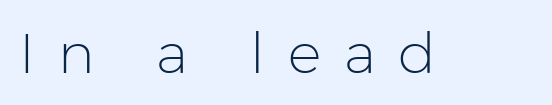
The image shows 56 px light sans-serif type, upright; set unusually wide letter spacing (+0.41 em), not underlined; low stroke contrast and a medium x-height.
